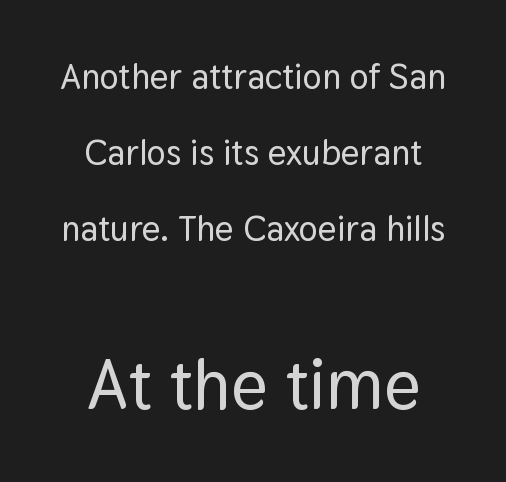
The image shows 71 px sans-serif type, upright; set centered, loose line spacing (2.11x), normal letter spacing, not underlined; the second (bottom) block is 1.97x larger; low stroke contrast and a medium x-height.
